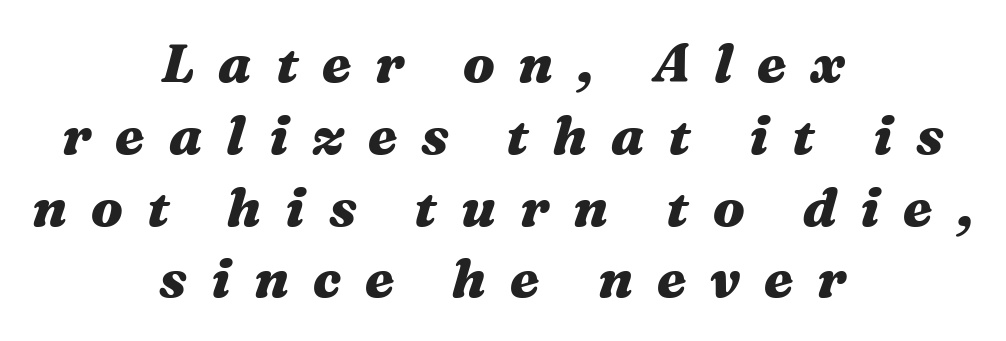
The image shows 54 px heavy, wide type, italic (leaning right); set centered, normal line spacing (1.33x), unusually wide letter spacing (+0.44 em), not underlined; medium stroke contrast and a medium x-height.
